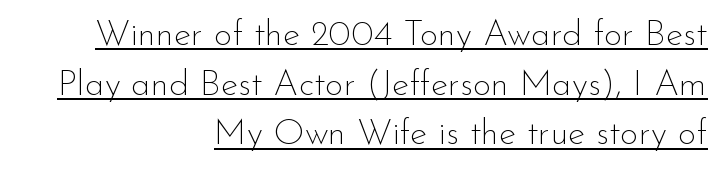
{"serif": "no", "italic": "no", "bold": "no", "weight": "thin", "width": "normal", "stroke_contrast": "low", "x_height": "small", "monospaced": "no", "underline": "yes", "align": "right", "line_spacing": "normal", "line_spacing_ratio": 1.38, "letter_spacing": "normal", "letter_spacing_em": 0.0, "glyph_px": 36}
